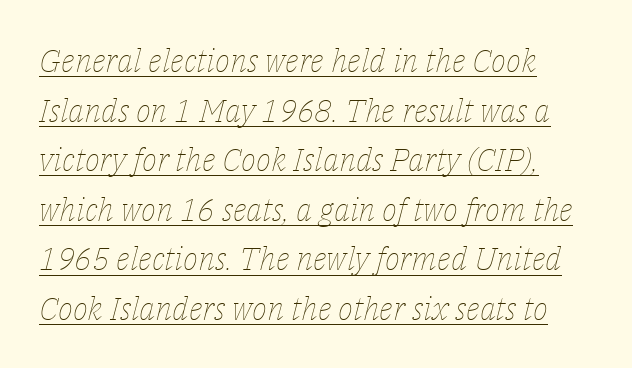
{"italic": "yes", "lean": "right", "slant_degrees": 14, "bold": "no", "weight": "thin", "width": "normal", "stroke_contrast": "low", "x_height": "medium", "monospaced": "no", "underline": "yes", "align": "left", "line_spacing": "normal", "line_spacing_ratio": 1.55, "letter_spacing": "normal", "letter_spacing_em": 0.0, "glyph_px": 32}
